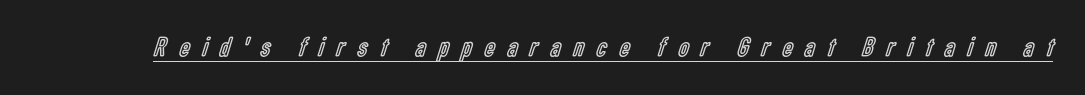
Q: Is the text italic (slanted)? A: Yes.
Q: Is the text underlined? A: Yes.
Q: Is the spacing between letters normal or unusually wide? A: Unusually wide.
Q: Width (condensed, normal, or wide)? A: Condensed.
Q: x-height? A: Medium.
Q: Monospaced? A: No.
